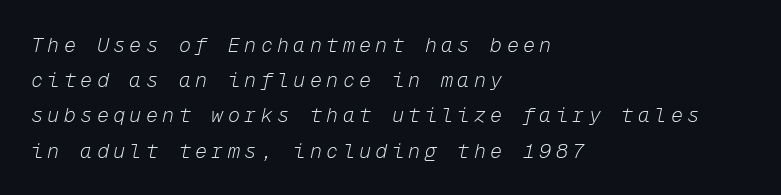
This rendering features lettering with no underline. Short note: letters widely spaced. Every row of glyphs begins at an identical x-position on the left. Is the type slanted? Yes — the strokes lean at a clear angle. On a weight scale, this lands at 450 or below.
